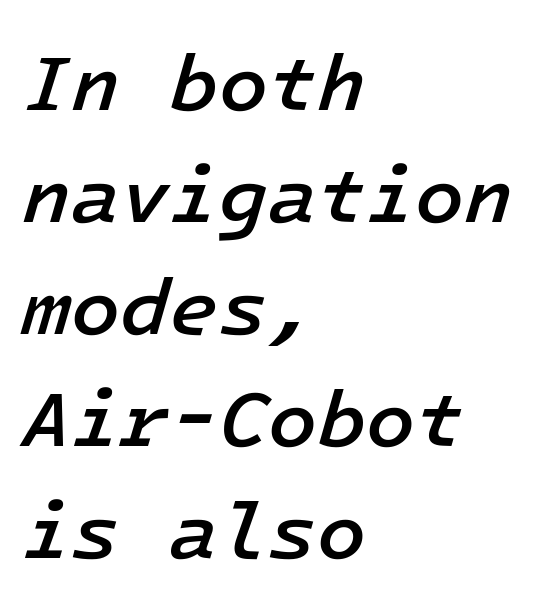
The image shows 80 px semibold type, italic (leaning right), monospaced; set left-aligned, normal line spacing (1.4x), normal letter spacing, not underlined; low stroke contrast and a medium x-height.
